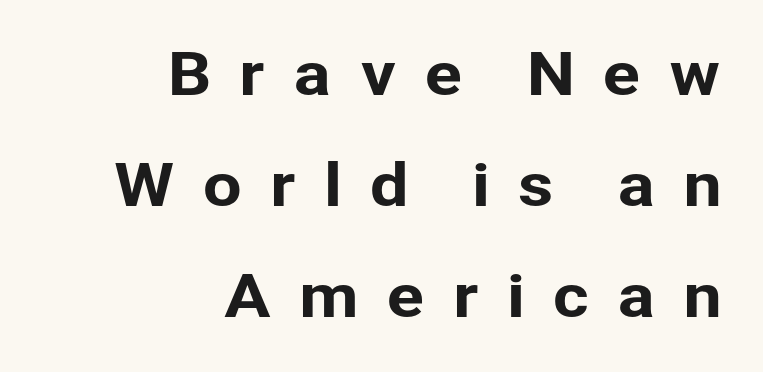
The image shows 57 px sans-serif type, upright; set right-aligned, loose line spacing (1.95x), unusually wide letter spacing (+0.47 em), not underlined; low stroke contrast and a medium x-height.
